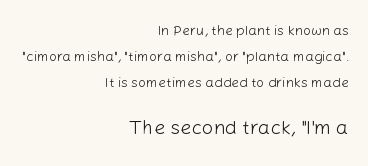
Is the block centered? No — it sits flush against the right margin. The letterforms sit shoulder to shoulder at normal distance. Two sizes are in play, and the larger belongs to the second block. When letters stand straight like this, we call the style roman or upright.
